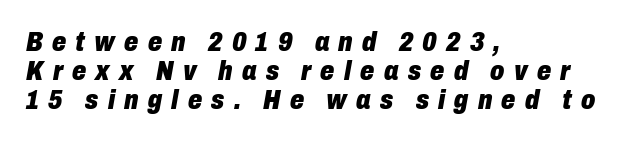
The image shows 28 px heavy, condensed type, italic (leaning right); set left-aligned, tight line spacing (1.03x), unusually wide letter spacing (+0.33 em), not underlined; low stroke contrast and a medium x-height.
